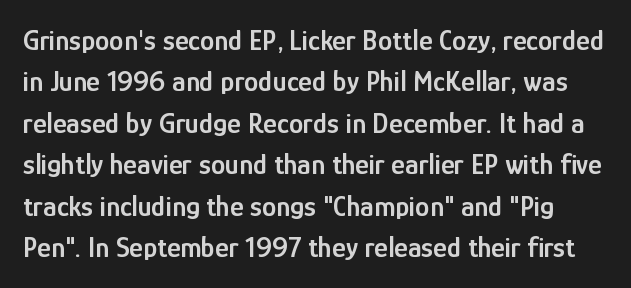
Q: Is the text bold? A: Semi-bold.
Q: Is the text italic (slanted)? A: No, it is upright.
Q: Is the typeface a serif or a sans-serif typeface? A: Sans-serif.
Q: Is the text underlined? A: No.
Q: Is the spacing between letters normal or unusually wide? A: Normal.
Q: Is the spacing between lines tight, normal or loose? A: Normal.
Q: Width (condensed, normal, or wide)? A: Condensed.
Q: Stroke contrast? A: Low.
Q: x-height? A: Medium.
Q: Monospaced? A: No.
